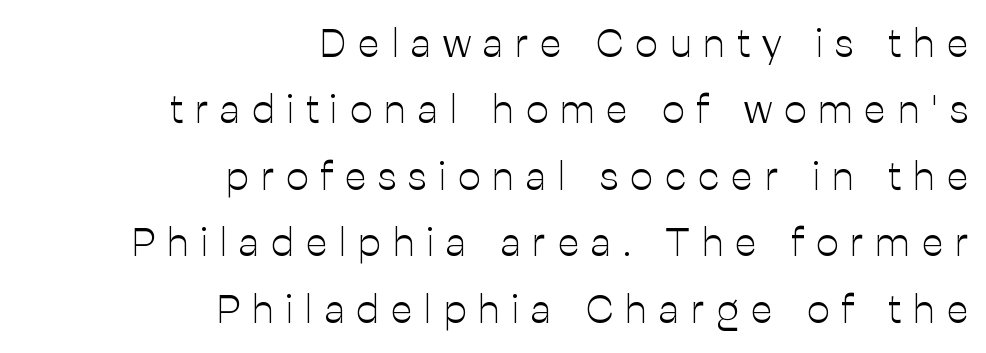
{"serif": "no", "italic": "no", "bold": "no", "weight": "light", "width": "normal", "stroke_contrast": "low", "x_height": "medium", "monospaced": "no", "underline": "no", "align": "right", "line_spacing": "normal", "line_spacing_ratio": 1.66, "letter_spacing": "wide", "letter_spacing_em": 0.3, "glyph_px": 40}
